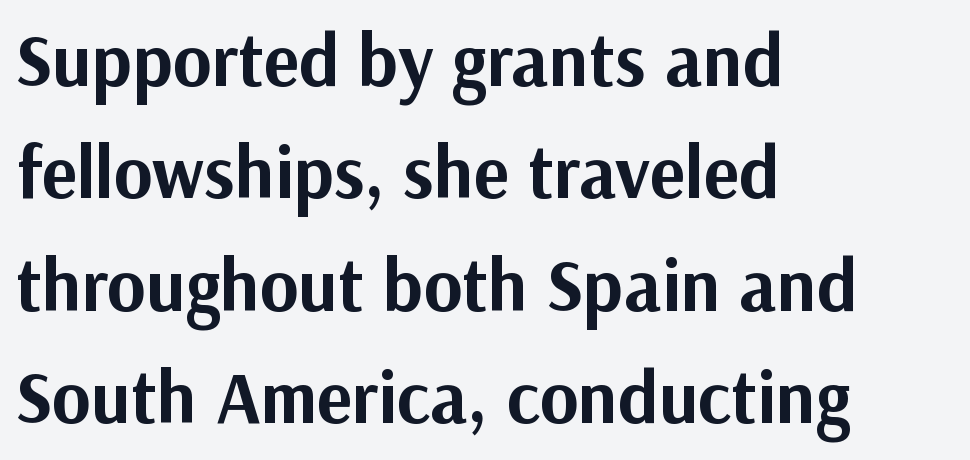
{"serif": "no", "italic": "no", "bold": "yes", "weight": "bold", "width": "normal", "stroke_contrast": "medium", "x_height": "medium", "monospaced": "no", "underline": "no", "align": "left", "line_spacing": "normal", "line_spacing_ratio": 1.52, "letter_spacing": "normal", "letter_spacing_em": 0.0, "glyph_px": 74}
